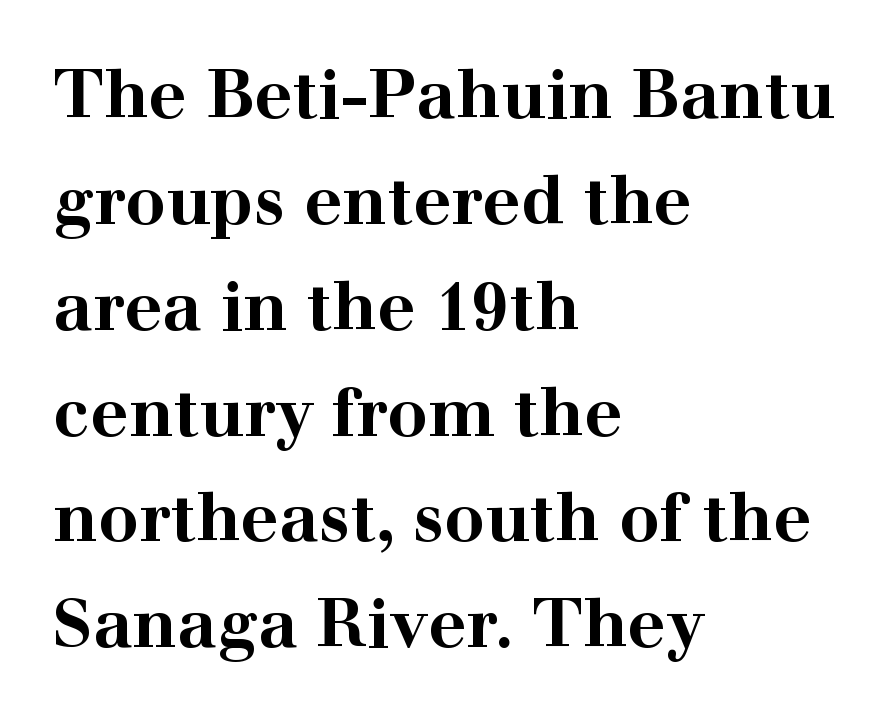
The image shows 67 px bold, wide serif type, upright; set left-aligned, normal line spacing (1.58x), normal letter spacing, not underlined; high stroke contrast and a medium x-height.
